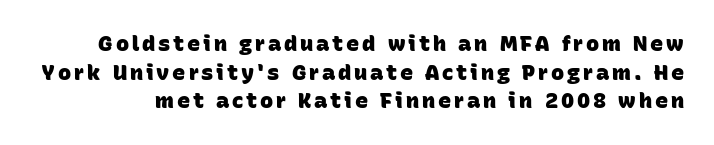
The image shows 22 px bold type; set normal line spacing (1.3x), not underlined.
